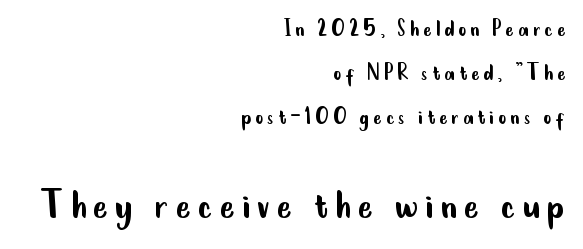
The paragraph shown leans on its right margin. This reads as an unemphasized weight, regular at the heaviest. The letters stand straight up with perfectly vertical stems. Character widths vary here, with narrow letters taking less room than wide ones.
